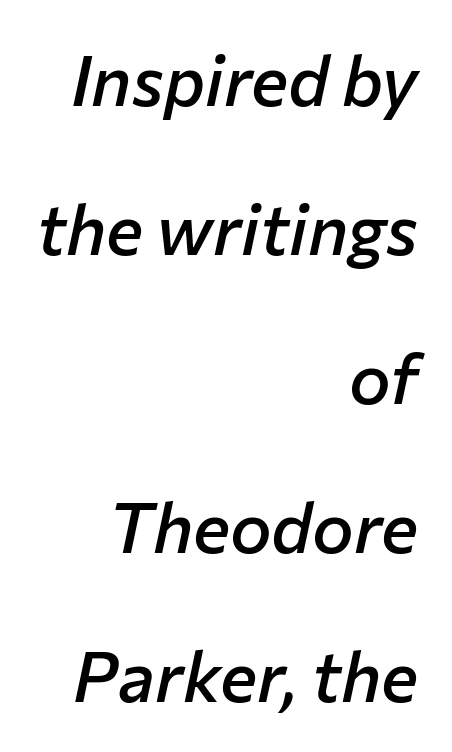
The image shows 70 px semibold type, italic (leaning right); set right-aligned, loose line spacing (2.13x), normal letter spacing, not underlined; low stroke contrast and a medium x-height.
